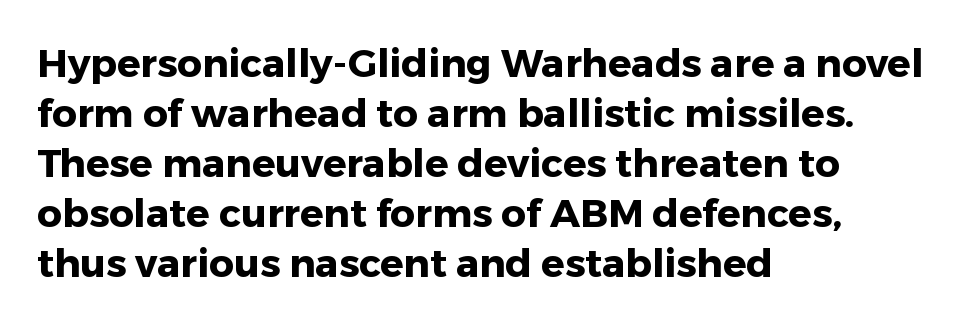
Q: Is the text bold? A: Yes.
Q: Is the text italic (slanted)? A: No, it is upright.
Q: Is the typeface a serif or a sans-serif typeface? A: Sans-serif.
Q: Is the text underlined? A: No.
Q: How is the paragraph aligned? A: Left-aligned.
Q: Is the spacing between letters normal or unusually wide? A: Normal.
Q: Is the spacing between lines tight, normal or loose? A: Normal.
Q: Width (condensed, normal, or wide)? A: Normal.
Q: Stroke contrast? A: Low.
Q: x-height? A: Medium.
Q: Monospaced? A: No.
